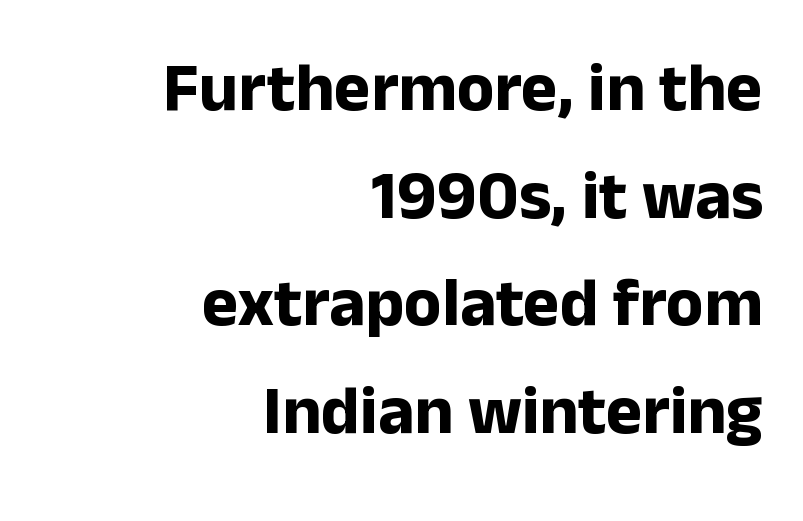
The image shows 69 px bold sans-serif type, upright; set right-aligned, normal line spacing (1.56x), normal letter spacing, not underlined; low stroke contrast and a medium x-height.
